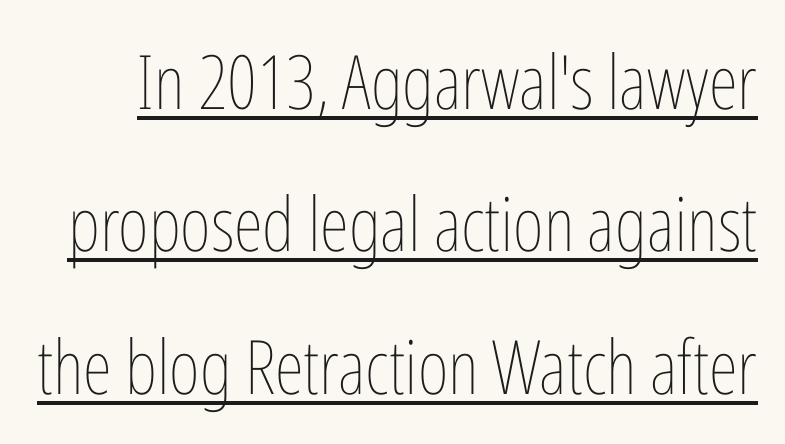
{"italic": "no", "bold": "no", "weight": "thin", "width": "condensed", "stroke_contrast": "low", "x_height": "medium", "monospaced": "no", "underline": "yes", "line_spacing": "loose", "line_spacing_ratio": 1.9, "letter_spacing": "normal", "letter_spacing_em": 0.0, "glyph_px": 75}
